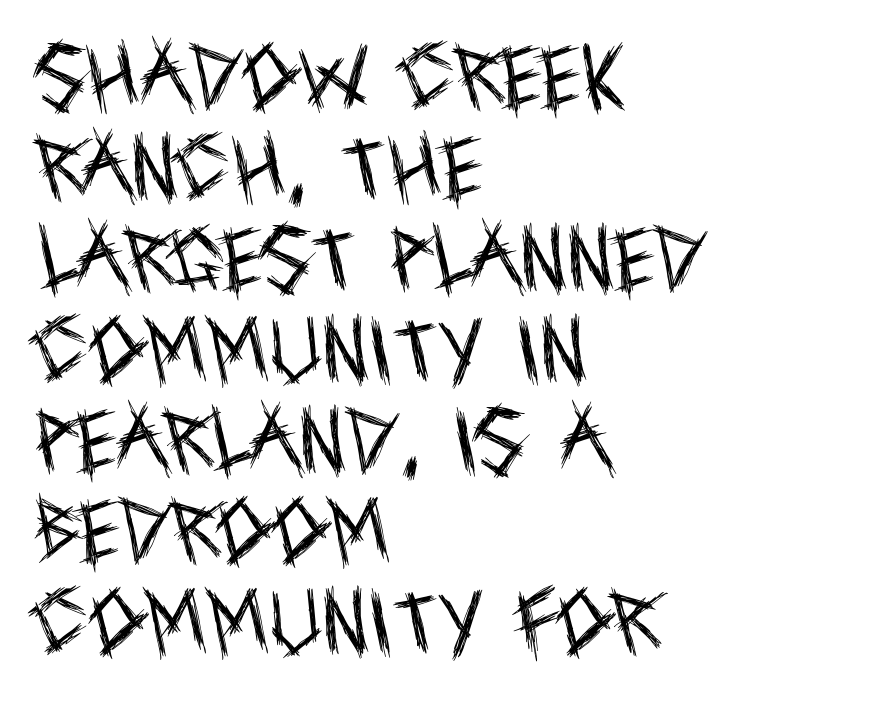
The image shows 71 px regular-weight, condensed sans-serif type, upright; set left-aligned, normal line spacing (1.28x), normal letter spacing, not underlined; a large x-height.
